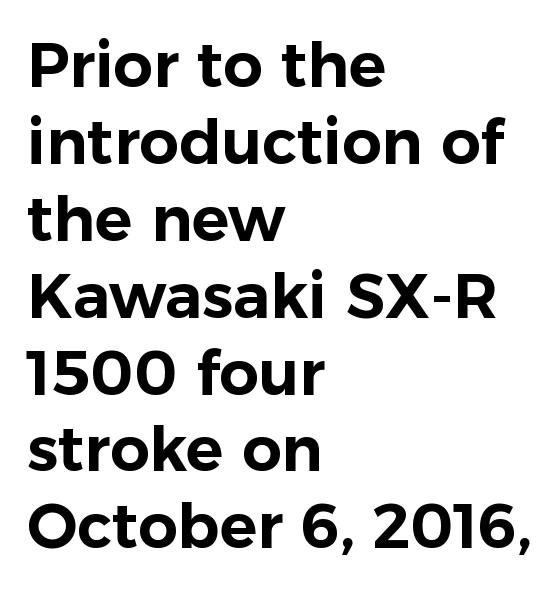
{"serif": "no", "italic": "no", "width": "normal", "stroke_contrast": "low", "x_height": "medium", "monospaced": "no", "underline": "no", "align": "left", "line_spacing_ratio": 1.24, "letter_spacing": "normal", "letter_spacing_em": 0.0, "glyph_px": 62}
